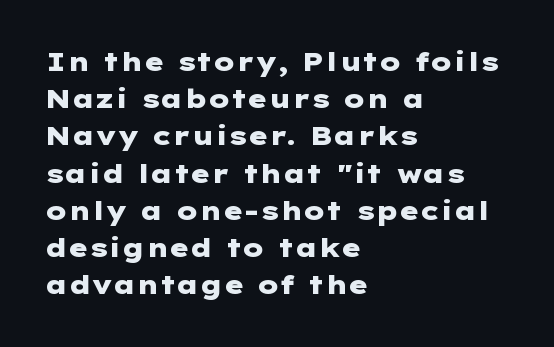
Q: Is the text bold? A: Yes.
Q: Is the text italic (slanted)? A: No, it is upright.
Q: Is the text underlined? A: No.
Q: How is the paragraph aligned? A: Left-aligned.
Q: Is the spacing between letters normal or unusually wide? A: Normal.
Q: Is the spacing between lines tight, normal or loose? A: Normal.
